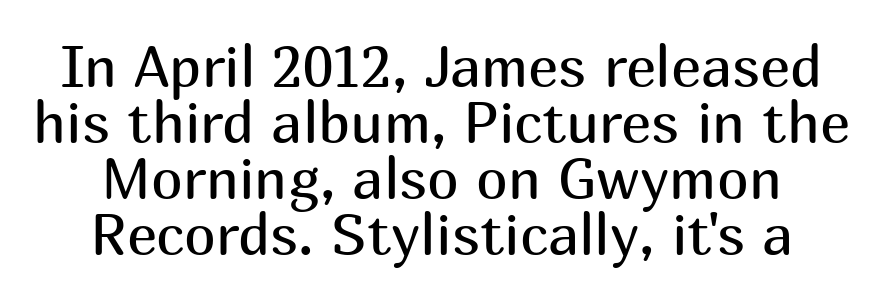
The image shows 57 px regular-weight sans-serif type, upright; set tight line spacing (0.98x), normal letter spacing, not underlined; medium stroke contrast and a medium x-height.
